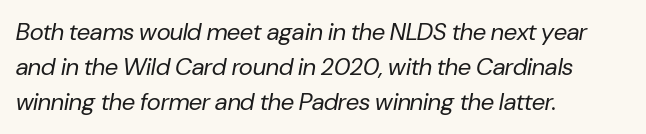
Words float on clear page, feet unadorned. Interline gaps are of average width in this sample. In CSS terms this would be text-align: left. How are the letters spaced? Ordinarily, with no added tracking.
